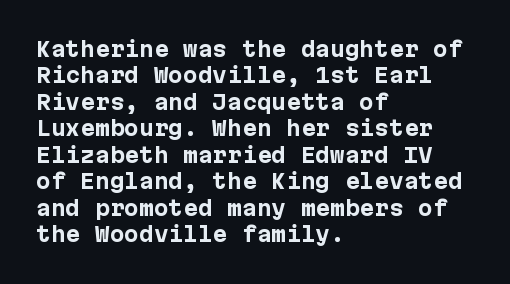
The image shows 21 px bold type, upright; set left-aligned, normal line spacing (1.26x), normal letter spacing, not underlined.
